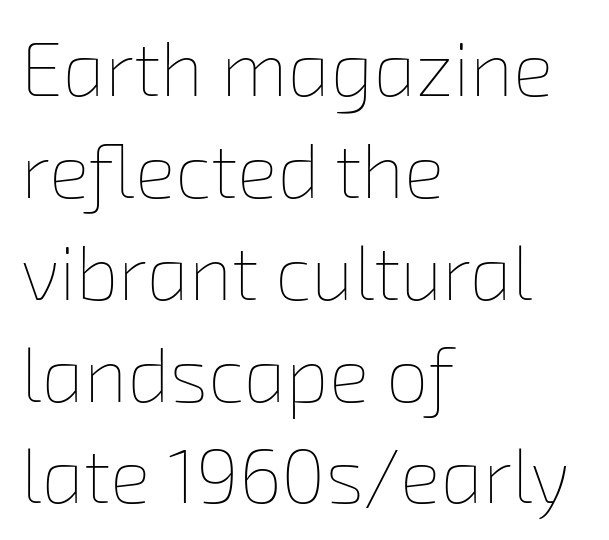
Q: Is the text bold? A: No.
Q: Is the text underlined? A: No.
Q: How is the paragraph aligned? A: Left-aligned.
Q: Is the spacing between letters normal or unusually wide? A: Normal.
Q: Is the spacing between lines tight, normal or loose? A: Normal.
Q: Width (condensed, normal, or wide)? A: Normal.
Q: Stroke contrast? A: Low.
Q: x-height? A: Medium.
Q: Monospaced? A: No.
